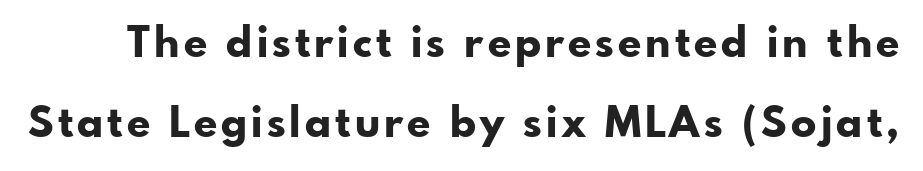
The image shows 42 px bold sans-serif type, upright; set loose line spacing (1.9x), not underlined; low stroke contrast and a small x-height.
